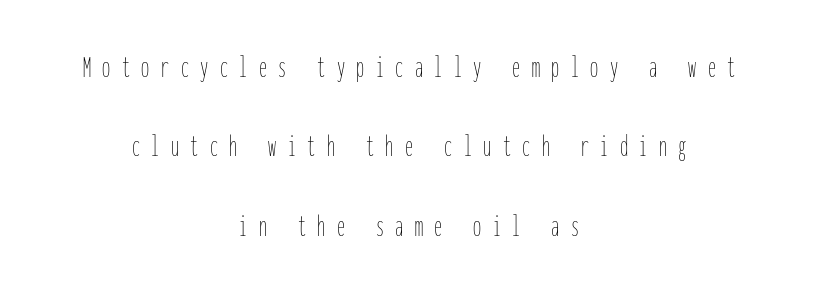
The image shows 32 px thin, condensed type, upright, monospaced; set centered, loose line spacing (2.48x), unusually wide letter spacing (+0.36 em), not underlined; low stroke contrast and a medium x-height.
